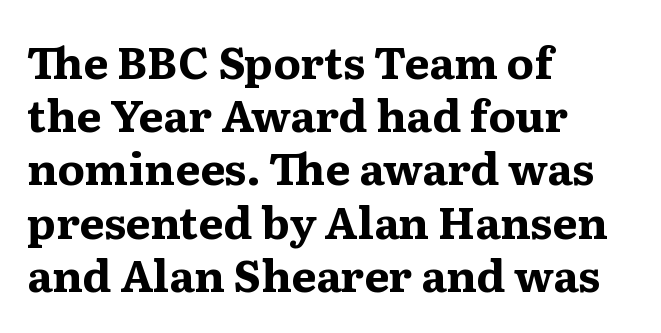
Q: Is the text bold? A: Yes.
Q: Is the text italic (slanted)? A: No, it is upright.
Q: Is the typeface a serif or a sans-serif typeface? A: Serif.
Q: Is the text underlined? A: No.
Q: How is the paragraph aligned? A: Left-aligned.
Q: Is the spacing between letters normal or unusually wide? A: Normal.
Q: Width (condensed, normal, or wide)? A: Wide.
Q: Stroke contrast? A: Medium.
Q: x-height? A: Medium.
Q: Monospaced? A: No.
